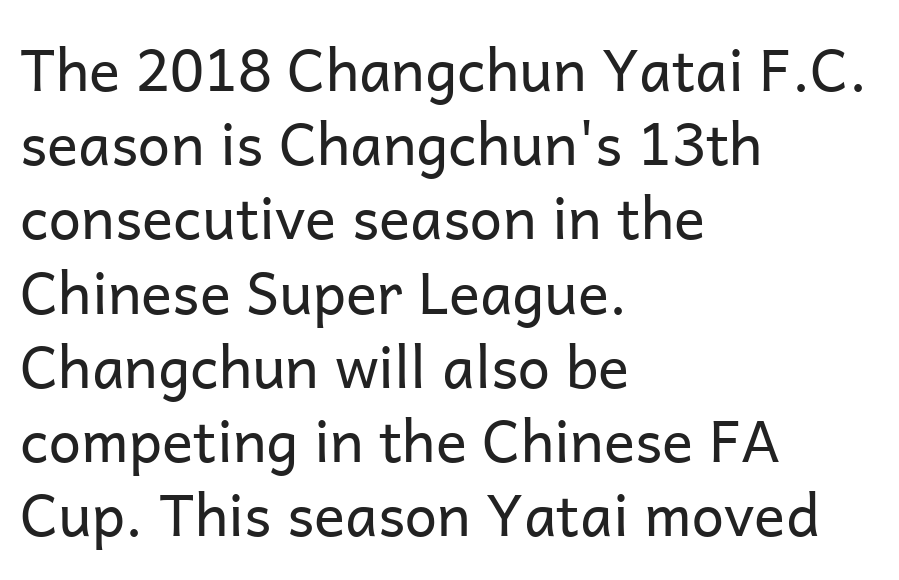
The image shows 58 px regular-weight sans-serif type, upright; set left-aligned, normal line spacing (1.28x), normal letter spacing, not underlined; low stroke contrast and a medium x-height.
